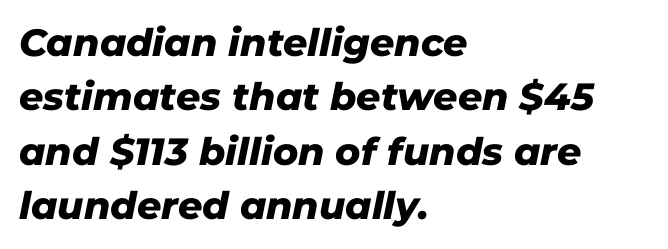
The image shows 38 px heavy type, italic (leaning right); set left-aligned, normal line spacing (1.43x), normal letter spacing, not underlined; low stroke contrast and a medium x-height.
